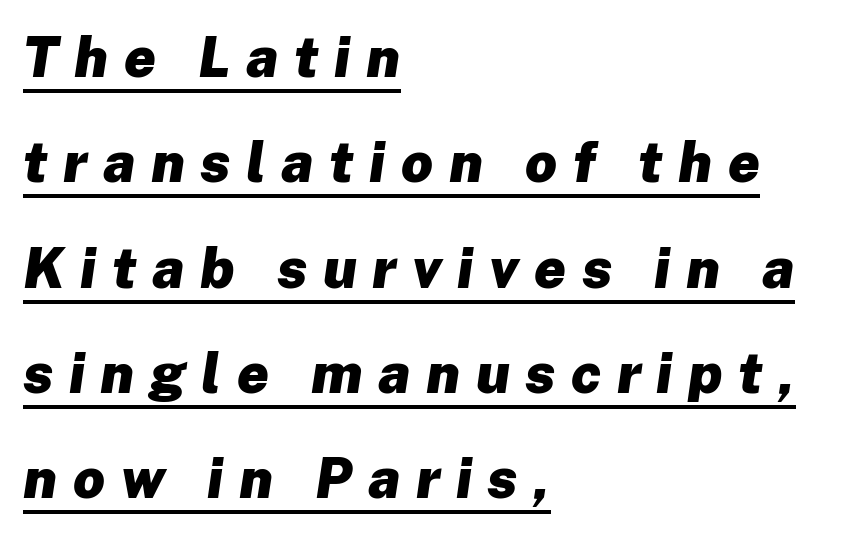
The image shows 56 px heavy type, italic (leaning right); set left-aligned, line spacing 1.88x, unusually wide letter spacing (+0.28 em), underlined; low stroke contrast and a medium x-height.
